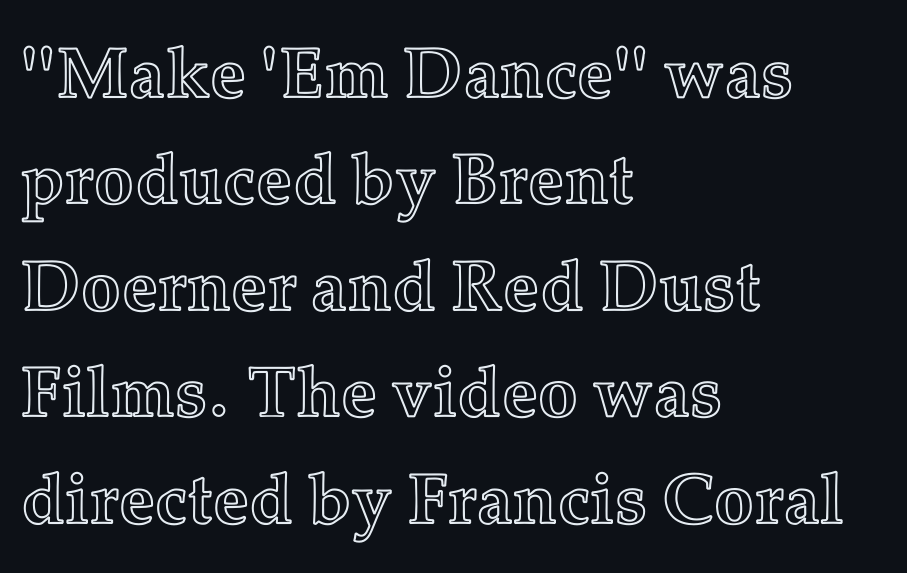
The image shows 71 px text type, upright; set left-aligned, normal line spacing (1.5x), normal letter spacing, not underlined; a medium x-height.
